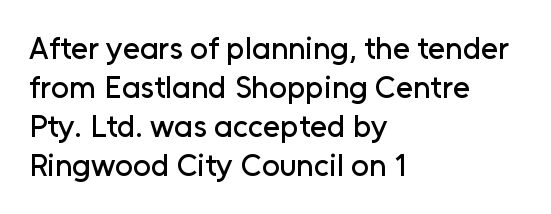
Q: Is the text italic (slanted)? A: No, it is upright.
Q: Is the typeface a serif or a sans-serif typeface? A: Sans-serif.
Q: Is the text underlined? A: No.
Q: How is the paragraph aligned? A: Left-aligned.
Q: Is the spacing between letters normal or unusually wide? A: Normal.
Q: Is the spacing between lines tight, normal or loose? A: Normal.
Q: Width (condensed, normal, or wide)? A: Normal.
Q: Stroke contrast? A: Low.
Q: x-height? A: Medium.
Q: Monospaced? A: No.
